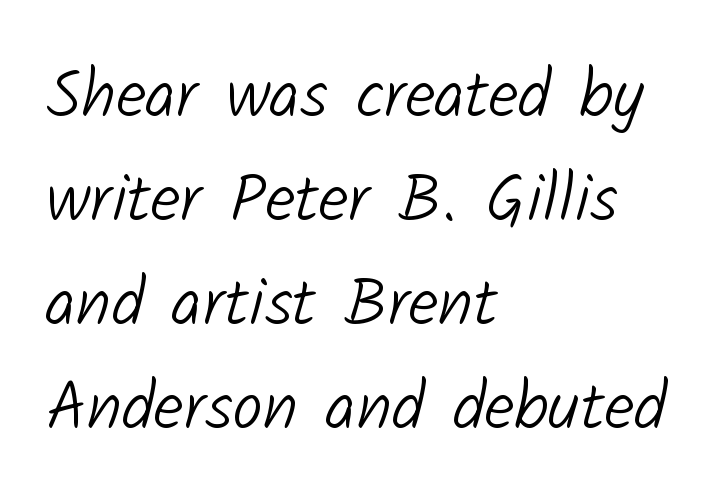
The image shows 68 px light sans-serif type; set left-aligned, normal line spacing (1.53x), normal letter spacing, not underlined; low stroke contrast and a medium x-height.
